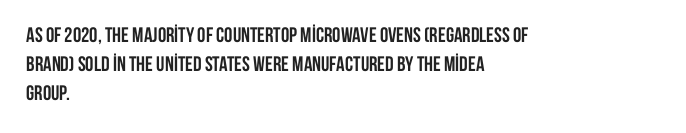
When letters stand straight like this, we call the style roman or upright. Line starts are locked; line ends wander. Quick note: underline off. Words appear dense and cohesive because spacing is normal. A normal amount of white space separates one row of letters from the next.
